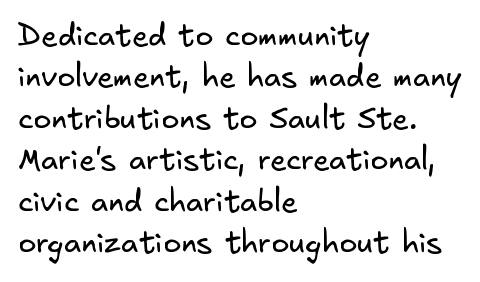
{"serif": "no", "bold": "no", "weight": "regular", "width": "normal", "stroke_contrast": "low", "x_height": "small", "underline": "no", "align": "left", "line_spacing": "normal", "line_spacing_ratio": 1.38, "letter_spacing": "normal", "letter_spacing_em": 0.0, "glyph_px": 30}
